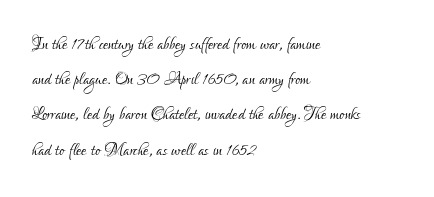
A typesetter would call this leading conventional body-copy spacing. Casual observation: everything's shoved over to the left. Counters stay open thanks to moderate or lighter strokes. No extra tracking has been applied to these lines. The gap between lines stays unmarked.
